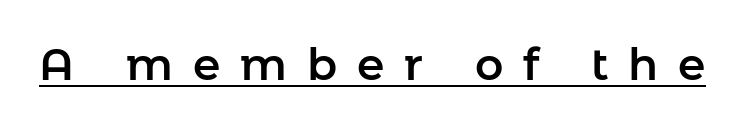
Is there an underline? Yes — a line sits under the letters. Rendered with straight, roman letterforms. The letterforms stand isolated, each surrounded by extra space. The face used here is proportionally spaced, like ordinary book or web type. A typesetter would label this face a sans.
